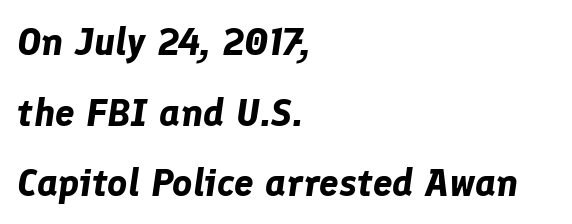
The image shows 39 px bold type, italic (leaning right); set left-aligned, line spacing 1.81x, normal letter spacing, not underlined; low stroke contrast and a medium x-height.
